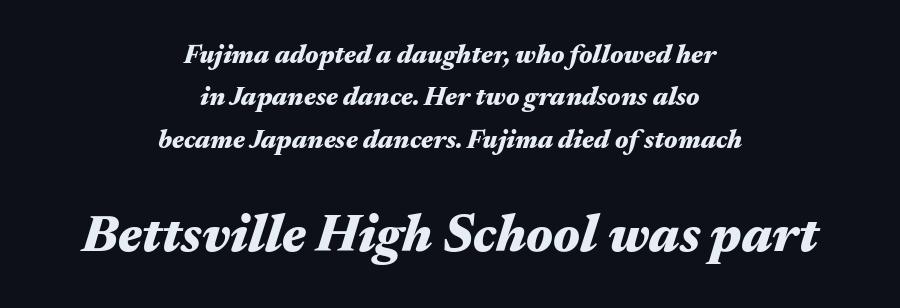
{"italic": "yes", "lean": "right", "slant_degrees": 17, "bold": "yes", "weight": "heavy", "width": "wide", "stroke_contrast": "medium", "x_height": "medium", "monospaced": "no", "underline": "no", "align": "center", "line_spacing": "normal", "line_spacing_ratio": 1.63, "letter_spacing": "normal", "letter_spacing_em": 0.0, "larger_block": "second", "size_ratio": 2.0, "glyph_px": 52}
